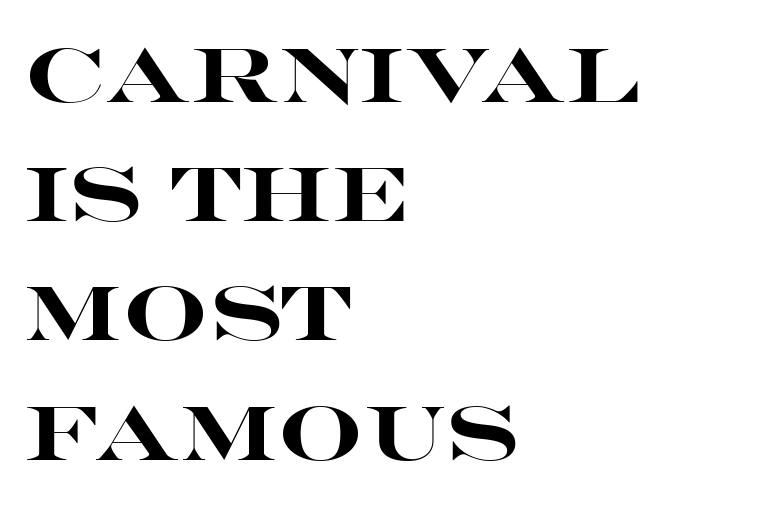
Does the lettering tilt? It doesn't — this is upright. The area under the type is left untouched. Students, note that the glyphs here touch the page at normal intervals. How heavy is the stroke? Heavy — this is a bold.
